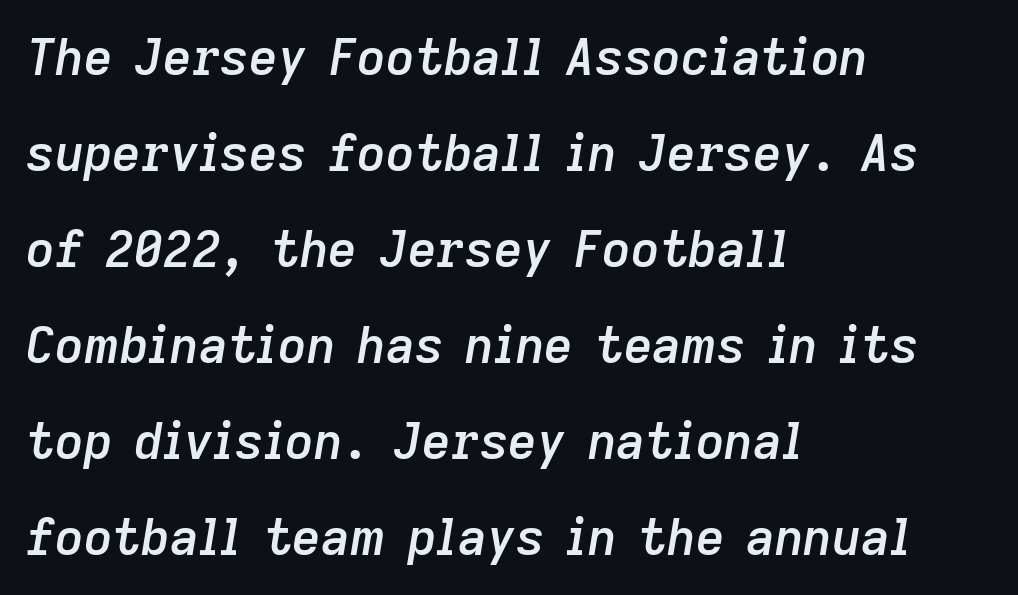
{"italic": "yes", "lean": "right", "slant_degrees": 9, "bold": "semi", "weight": "semibold", "width": "normal", "stroke_contrast": "low", "x_height": "medium", "monospaced": "no", "underline": "no", "align": "left", "line_spacing": "loose", "line_spacing_ratio": 1.92, "letter_spacing": "normal", "letter_spacing_em": 0.0, "glyph_px": 50}
